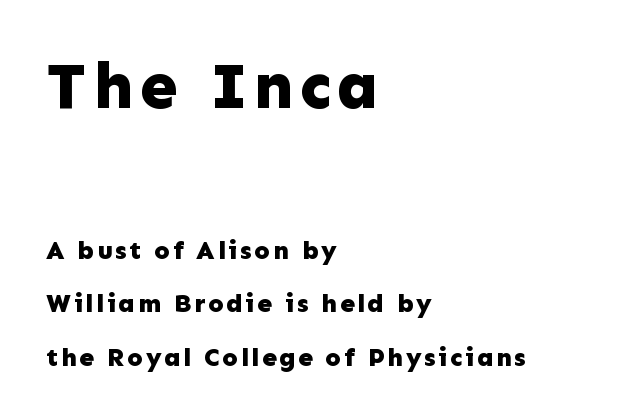
{"serif": "no", "italic": "no", "bold": "yes", "weight": "bold", "width": "normal", "stroke_contrast": "low", "x_height": "medium", "monospaced": "no", "underline": "no", "align": "left", "line_spacing": "loose", "line_spacing_ratio": 2.05, "larger_block": "first", "size_ratio": 2.54, "glyph_px": 66}
